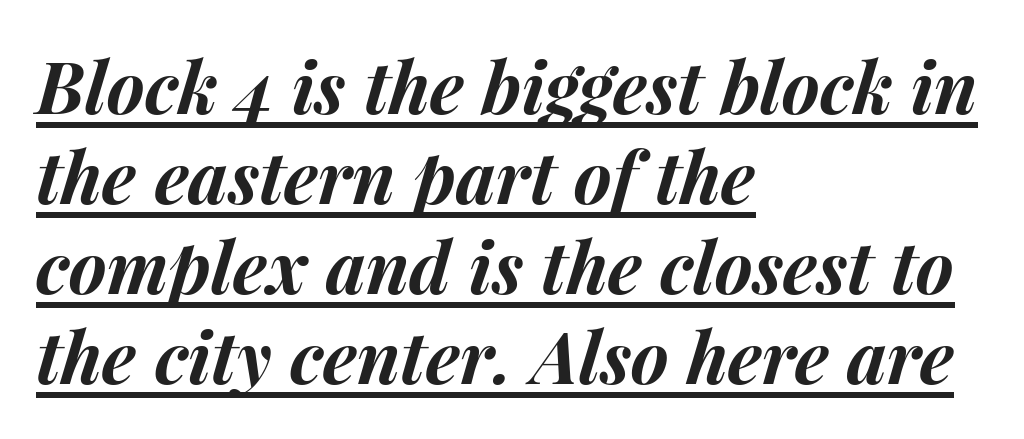
Notice how a bar underscores the lettering throughout. Casual observation: everything's shoved over to the left. Default kerning and tracking; the words read as compact shapes. If you drew a line through each stem, it would be angled. A normal amount of white space separates one row of letters from the next.
